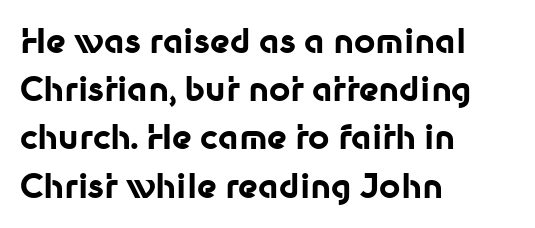
Q: Is the text bold? A: Yes.
Q: Is the text italic (slanted)? A: No, it is upright.
Q: Is the typeface a serif or a sans-serif typeface? A: Sans-serif.
Q: Is the text underlined? A: No.
Q: How is the paragraph aligned? A: Left-aligned.
Q: Is the spacing between letters normal or unusually wide? A: Normal.
Q: Is the spacing between lines tight, normal or loose? A: Normal.
Q: Width (condensed, normal, or wide)? A: Normal.
Q: Stroke contrast? A: Low.
Q: x-height? A: Medium.
Q: Monospaced? A: No.
